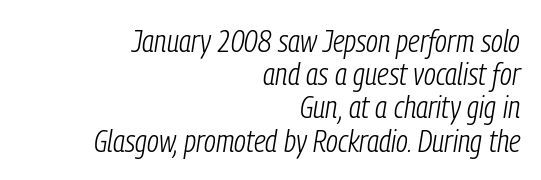
{"italic": "yes", "lean": "right", "slant_degrees": 9, "bold": "no", "weight": "light", "width": "condensed", "stroke_contrast": "low", "x_height": "medium", "monospaced": "no", "underline": "no", "align": "right", "line_spacing": "tight", "line_spacing_ratio": 1.07, "letter_spacing": "normal", "letter_spacing_em": 0.0, "glyph_px": 31}
